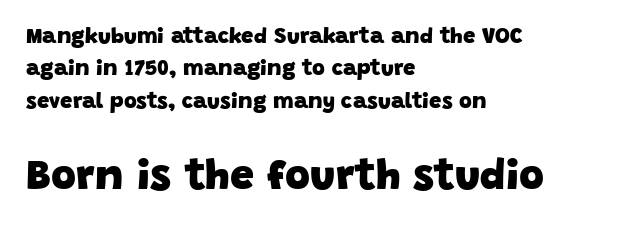
Q: Is the text bold? A: Yes.
Q: Is the typeface a serif or a sans-serif typeface? A: Sans-serif.
Q: Is the text underlined? A: No.
Q: How is the paragraph aligned? A: Left-aligned.
Q: Is the spacing between letters normal or unusually wide? A: Normal.
Q: Is the spacing between lines tight, normal or loose? A: Normal.
Q: Which block of text is set in a larger size, the first (top) or the second (bottom)? A: The second (bottom) one.
Q: Width (condensed, normal, or wide)? A: Normal.
Q: Stroke contrast? A: Low.
Q: x-height? A: Large.
Q: Monospaced? A: No.
